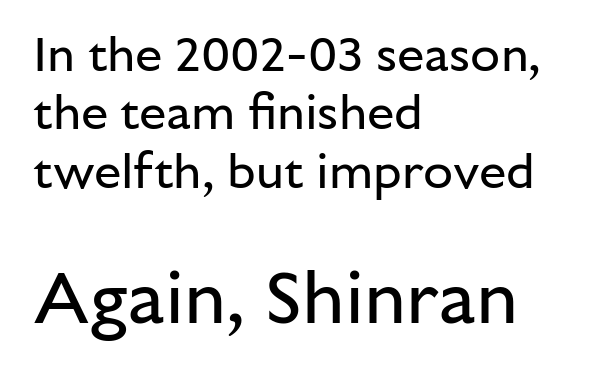
The image shows 74 px regular-weight sans-serif type, upright; set left-aligned, line spacing 1.19x, normal letter spacing, not underlined; the second (bottom) block is 1.51x larger; low stroke contrast and a medium x-height.
